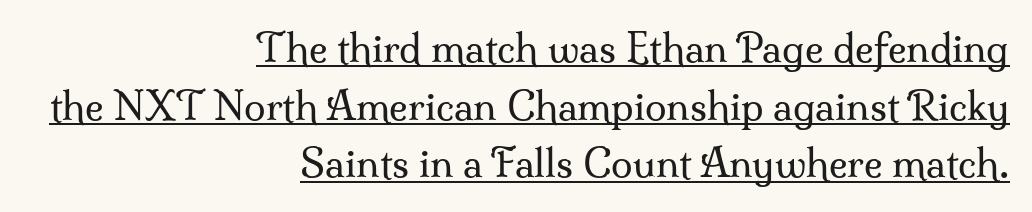
This reads as an unemphasized weight, regular at the heaviest. The passage shown is typed in a proportional face where columns would drift. Beneath each row of characters lies a ruled line. What stands out about the letter spacing? Nothing — it is the standard amount. Compared with a flush-left layout, this one pins lines to the opposite, right side.
